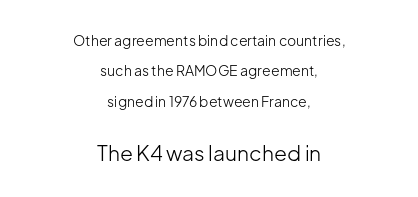
{"italic": "no", "bold": "no", "underline": "no", "align": "center", "line_spacing": "loose", "line_spacing_ratio": 2.17, "letter_spacing": "normal", "letter_spacing_em": 0.0, "larger_block": "second", "size_ratio": 1.5, "glyph_px": 21}
